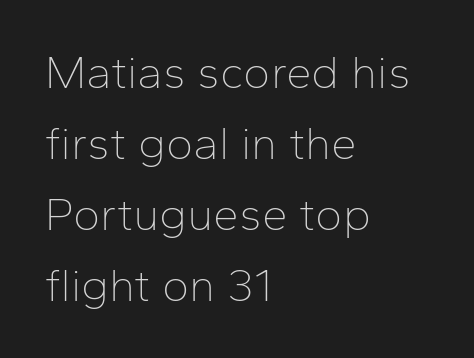
{"serif": "no", "italic": "no", "bold": "no", "weight": "thin", "width": "normal", "stroke_contrast": "low", "x_height": "medium", "monospaced": "no", "underline": "no", "align": "left", "line_spacing": "normal", "line_spacing_ratio": 1.54, "letter_spacing": "normal", "letter_spacing_em": 0.0, "glyph_px": 46}
